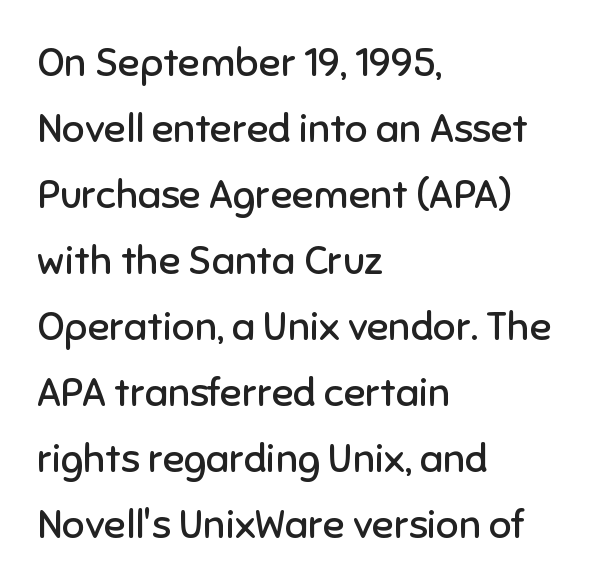
Each new line begins a customary step beneath the previous one. Varying glyph widths throughout — classic text-font behaviour. Weight: in the light-to-regular range. Nope, not italic — everything's standing straight.
